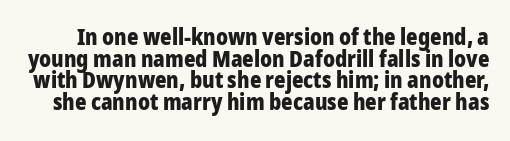
{"italic": "no", "bold": "yes", "underline": "no", "line_spacing": "tight", "line_spacing_ratio": 0.98, "letter_spacing": "normal", "letter_spacing_em": 0.0, "glyph_px": 22}
